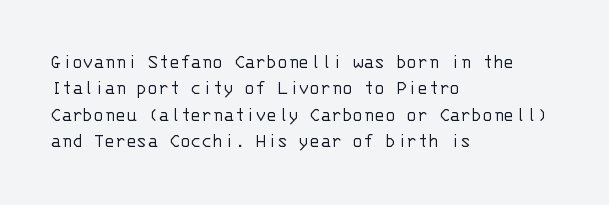
Q: Is the text bold? A: No.
Q: Is the text italic (slanted)? A: No, it is upright.
Q: Is the text underlined? A: No.
Q: How is the paragraph aligned? A: Left-aligned.
Q: Is the spacing between letters normal or unusually wide? A: Normal.
Q: Is the spacing between lines tight, normal or loose? A: Normal.
